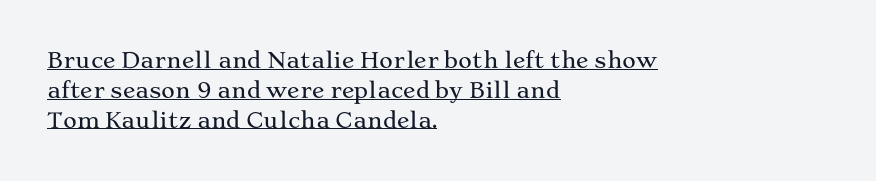
Q: Is the text italic (slanted)? A: No, it is upright.
Q: Is the text underlined? A: Yes.
Q: How is the paragraph aligned? A: Left-aligned.
Q: Is the spacing between letters normal or unusually wide? A: Normal.
Q: Is the spacing between lines tight, normal or loose? A: Normal.
